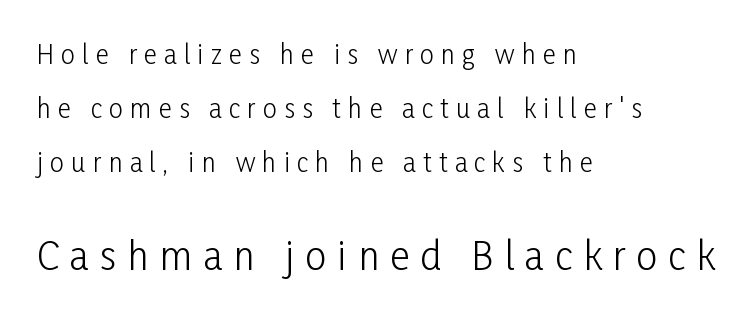
{"serif": "no", "italic": "no", "bold": "no", "weight": "light", "width": "condensed", "stroke_contrast": "low", "x_height": "medium", "monospaced": "no", "underline": "no", "align": "left", "line_spacing": "loose", "line_spacing_ratio": 2.16, "letter_spacing": "wide", "letter_spacing_em": 0.29, "larger_block": "second", "size_ratio": 1.52, "glyph_px": 38}
